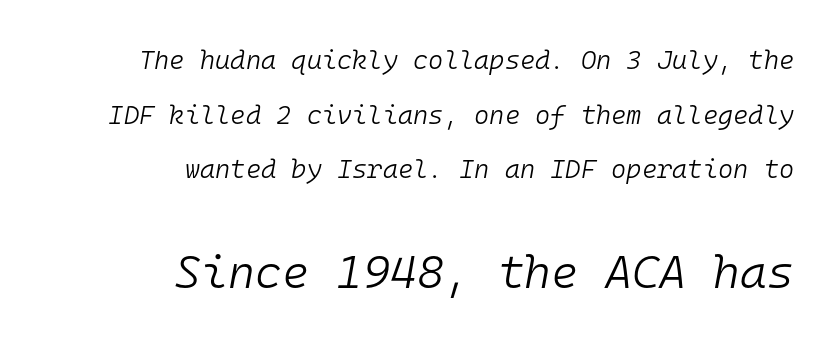
The image shows 46 px light type, italic (leaning right), monospaced; set right-aligned, loose line spacing (2.1x), normal letter spacing, not underlined; the second (bottom) block is 1.77x larger; low stroke contrast and a medium x-height.
